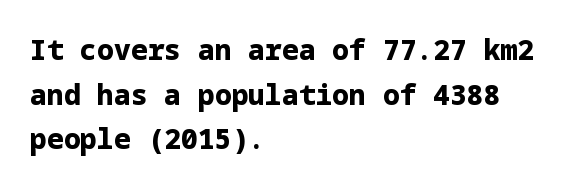
Q: Is the text bold? A: Yes.
Q: Is the text italic (slanted)? A: No, it is upright.
Q: Is the typeface a serif or a sans-serif typeface? A: Sans-serif.
Q: Is the text underlined? A: No.
Q: How is the paragraph aligned? A: Left-aligned.
Q: Is the spacing between letters normal or unusually wide? A: Normal.
Q: Is the spacing between lines tight, normal or loose? A: Normal.
Q: Width (condensed, normal, or wide)? A: Normal.
Q: Stroke contrast? A: Low.
Q: x-height? A: Medium.
